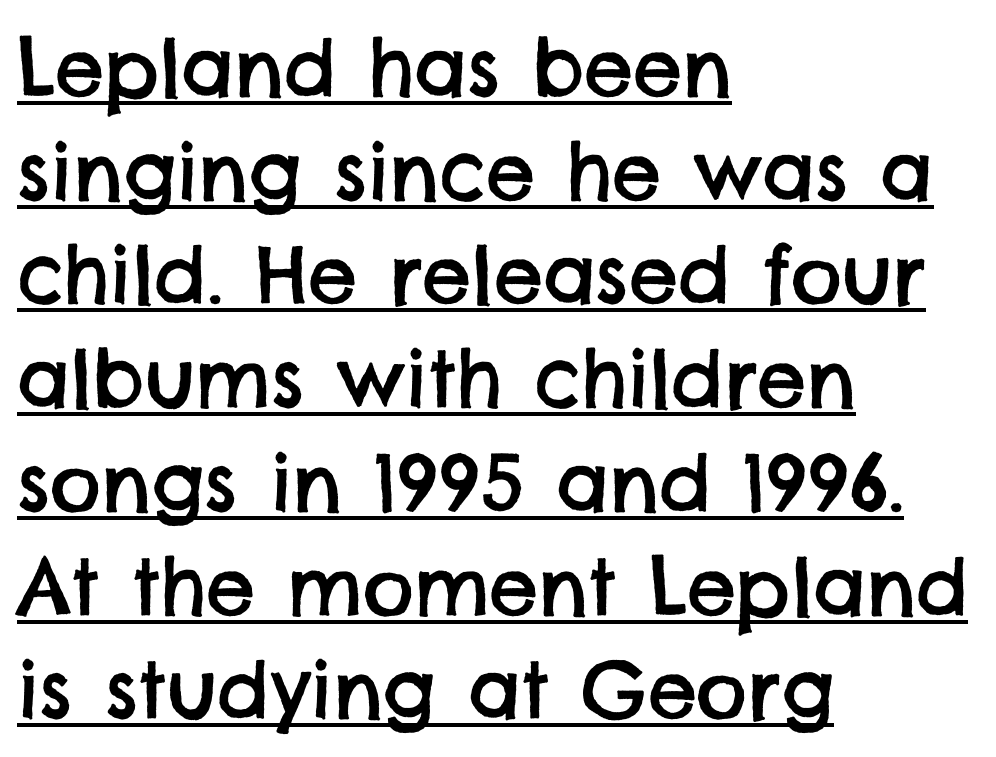
Q: Is the typeface a serif or a sans-serif typeface? A: Sans-serif.
Q: Is the text underlined? A: Yes.
Q: How is the paragraph aligned? A: Left-aligned.
Q: Is the spacing between letters normal or unusually wide? A: Normal.
Q: Is the spacing between lines tight, normal or loose? A: Normal.
Q: Width (condensed, normal, or wide)? A: Normal.
Q: Stroke contrast? A: Low.
Q: x-height? A: Large.
Q: Monospaced? A: No.
